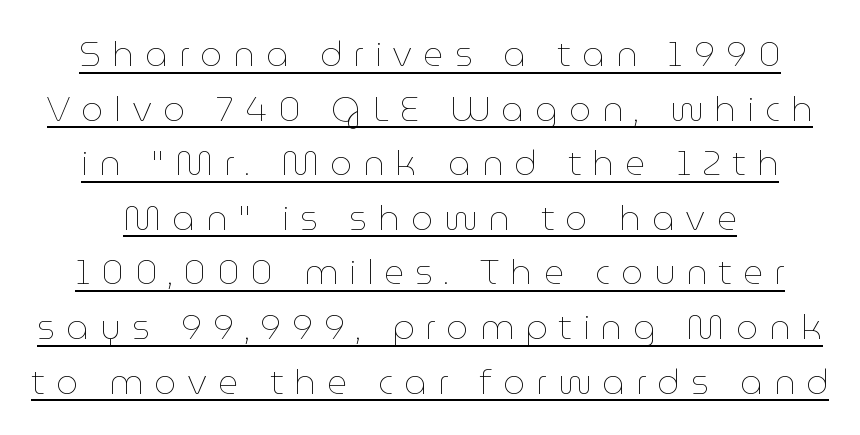
Q: Is the text bold? A: No.
Q: Is the text italic (slanted)? A: No, it is upright.
Q: Is the text underlined? A: Yes.
Q: Is the spacing between letters normal or unusually wide? A: Unusually wide.
Q: Is the spacing between lines tight, normal or loose? A: Normal.
Q: Width (condensed, normal, or wide)? A: Normal.
Q: Stroke contrast? A: Low.
Q: x-height? A: Medium.
Q: Monospaced? A: No.
